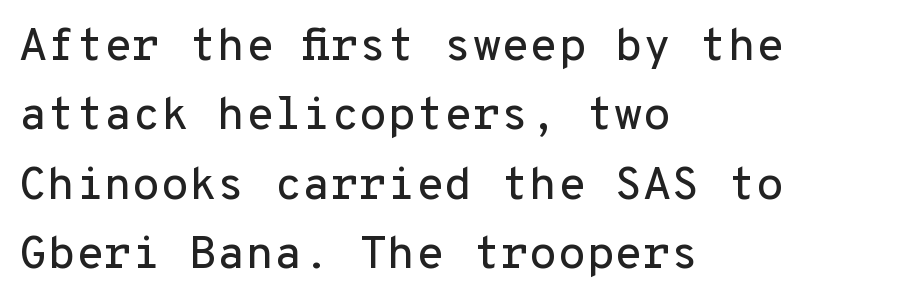
{"serif": "no", "italic": "no", "width": "normal", "stroke_contrast": "low", "x_height": "medium", "monospaced": "yes", "underline": "no", "align": "left", "line_spacing": "normal", "line_spacing_ratio": 1.51, "letter_spacing": "normal", "letter_spacing_em": 0.0, "glyph_px": 46}
